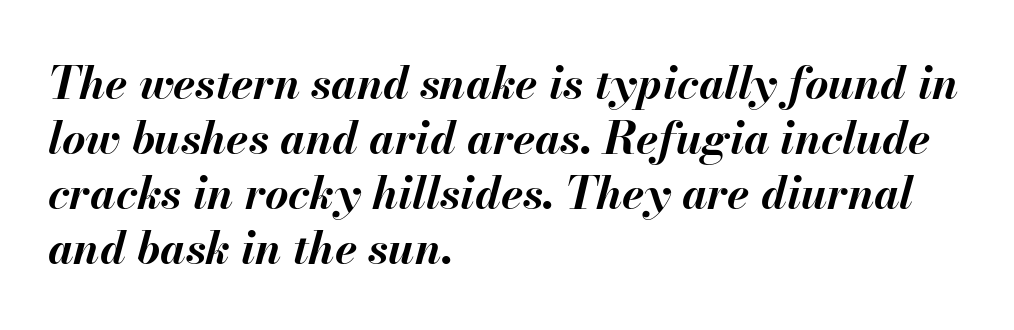
Q: Is the text bold? A: Yes.
Q: Is the text italic (slanted)? A: Yes, it leans right by about 13 degrees.
Q: Is the text underlined? A: No.
Q: How is the paragraph aligned? A: Left-aligned.
Q: Is the spacing between letters normal or unusually wide? A: Normal.
Q: Width (condensed, normal, or wide)? A: Normal.
Q: Stroke contrast? A: Medium.
Q: x-height? A: Small.
Q: Monospaced? A: No.
